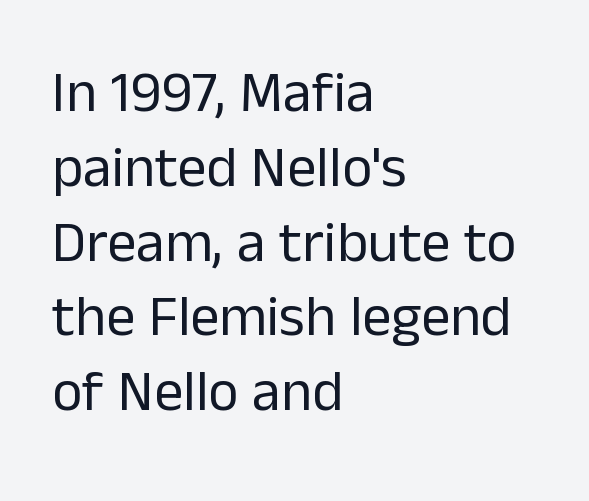
Here the glyphs are tracked normally, forming tight word shapes. The compositor pushed each line to the left boundary. To sum up the face: it is a sans, with no serifs. These lines were composed using upright roman letters.
